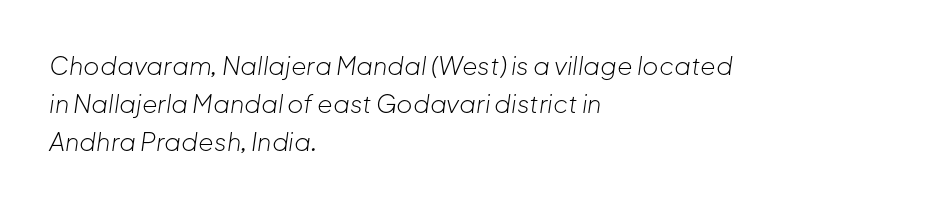
The image shows 25 px text type, italic (leaning right); set left-aligned, normal line spacing (1.53x), normal letter spacing, not underlined.
